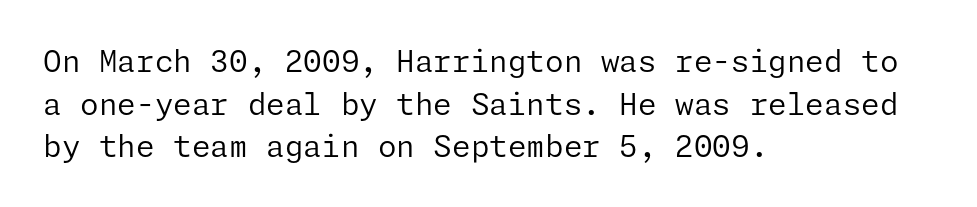
{"serif": "no", "italic": "no", "bold": "no", "weight": "regular", "width": "normal", "stroke_contrast": "low", "x_height": "medium", "underline": "no", "align": "left", "line_spacing": "normal", "line_spacing_ratio": 1.42, "letter_spacing": "normal", "letter_spacing_em": 0.0, "glyph_px": 30}
